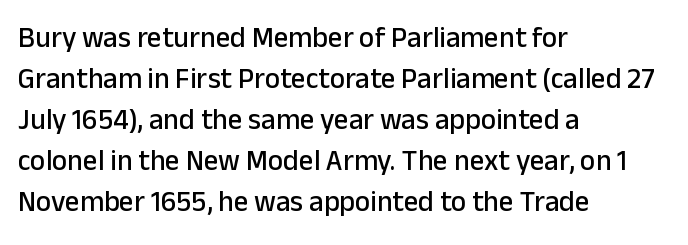
Q: Is the text italic (slanted)? A: No, it is upright.
Q: Is the typeface a serif or a sans-serif typeface? A: Sans-serif.
Q: Is the text underlined? A: No.
Q: How is the paragraph aligned? A: Left-aligned.
Q: Is the spacing between letters normal or unusually wide? A: Normal.
Q: Is the spacing between lines tight, normal or loose? A: Normal.
Q: Width (condensed, normal, or wide)? A: Normal.
Q: Stroke contrast? A: Low.
Q: x-height? A: Medium.
Q: Monospaced? A: No.
